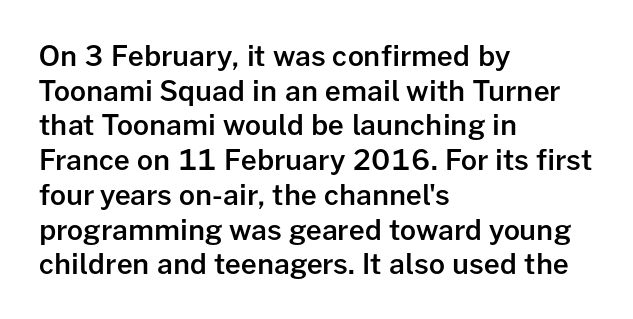
{"serif": "no", "italic": "no", "bold": "semi", "weight": "semibold", "width": "normal", "stroke_contrast": "low", "x_height": "medium", "monospaced": "no", "underline": "no", "align": "left", "line_spacing_ratio": 1.24, "letter_spacing": "normal", "letter_spacing_em": 0.0, "glyph_px": 28}
